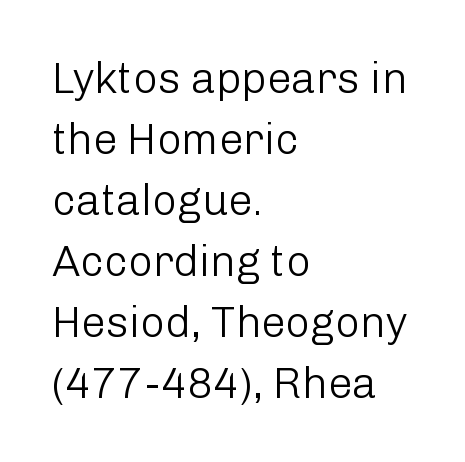
These lines are composed in type without serifs. There is no visible air inserted between adjacent glyphs. Vertical stems look standard width or narrower in stroke. The compositor pushed each line to the left boundary.
